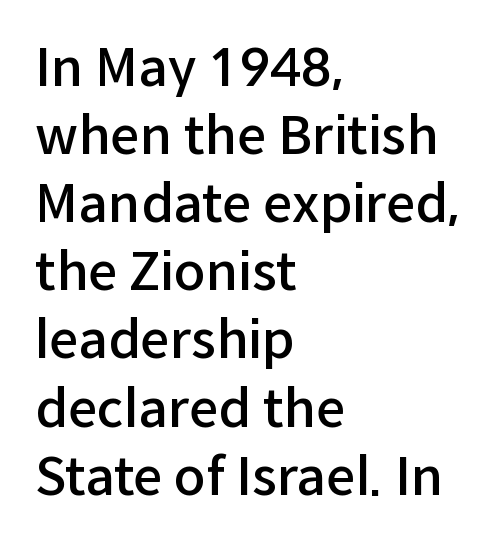
Spacing verdict: proportional, widths tailored to each character. Standard letterfit; no display-style spreading of the glyphs. Posture: vertical. Each letter's strokes conclude bluntly, with no projecting serifs.
